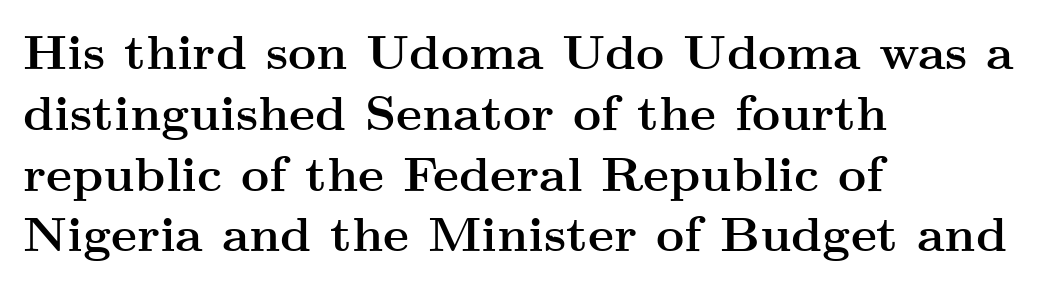
{"serif": "yes", "italic": "no", "bold": "yes", "weight": "semibold", "width": "wide", "stroke_contrast": "medium", "x_height": "small", "monospaced": "no", "underline": "no", "align": "left", "line_spacing_ratio": 1.24, "letter_spacing": "normal", "letter_spacing_em": 0.0, "glyph_px": 49}
